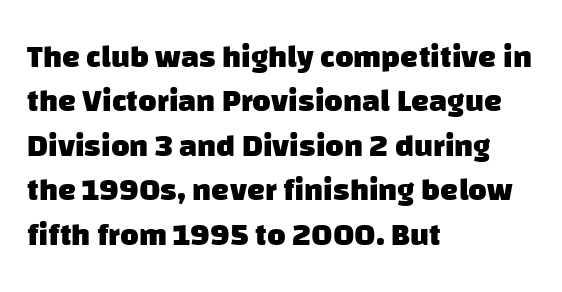
{"serif": "no", "bold": "yes", "weight": "heavy", "width": "normal", "stroke_contrast": "low", "x_height": "large", "monospaced": "no", "underline": "no", "align": "left", "line_spacing": "normal", "line_spacing_ratio": 1.39, "letter_spacing": "normal", "letter_spacing_em": 0.0, "glyph_px": 32}
